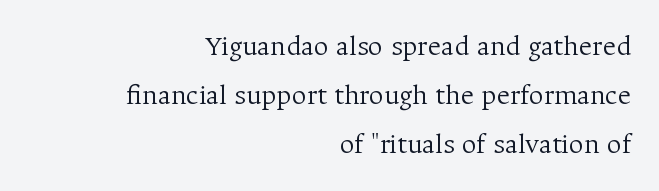
{"serif": "yes", "italic": "no", "bold": "no", "weight": "light", "width": "normal", "stroke_contrast": "medium", "x_height": "medium", "monospaced": "no", "underline": "no", "align": "right", "line_spacing": "normal", "line_spacing_ratio": 1.69, "letter_spacing": "normal", "letter_spacing_em": 0.0, "glyph_px": 29}
